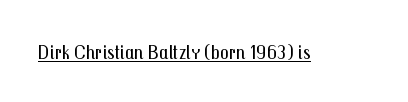
{"italic": "no", "bold": "no", "underline": "yes", "letter_spacing": "normal", "letter_spacing_em": 0.0, "glyph_px": 21}
